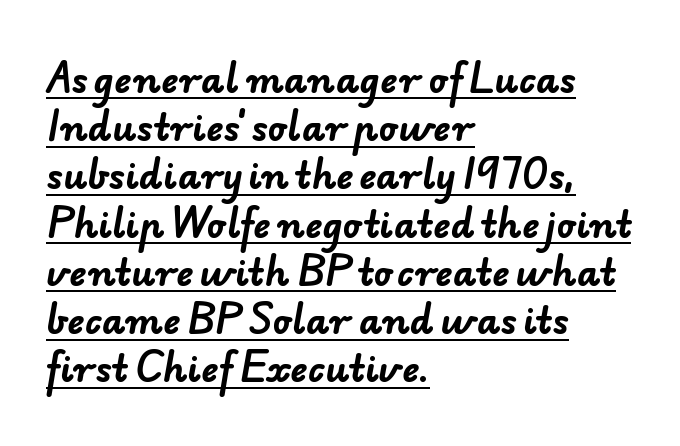
This rendering employs a face without finishing strokes, i.e., a sans-serif. The letters are bold, with thick, heavy strokes. The face used here is proportionally spaced, like ordinary book or web type. The paragraph has a hard left edge and a soft right edge.
